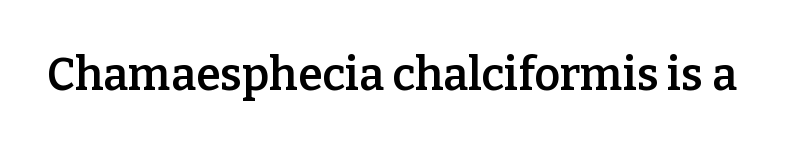
{"serif": "yes", "italic": "no", "bold": "semi", "weight": "semibold", "width": "normal", "stroke_contrast": "low", "x_height": "medium", "monospaced": "no", "underline": "no", "letter_spacing": "normal", "letter_spacing_em": 0.0, "glyph_px": 45}
